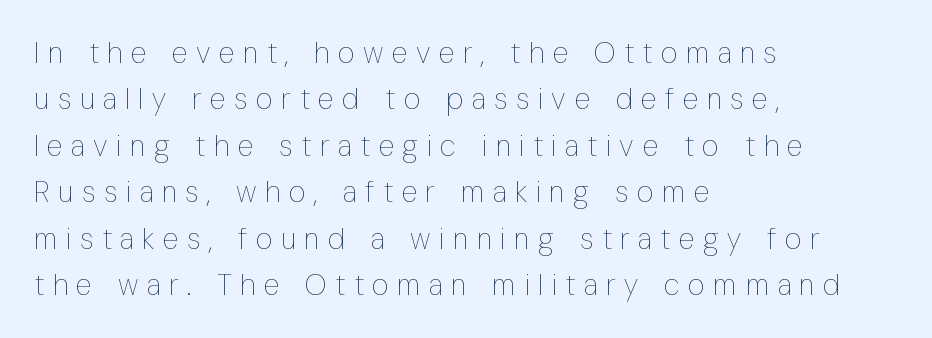
{"italic": "no", "bold": "no", "weight": "thin", "width": "condensed", "stroke_contrast": "low", "x_height": "medium", "monospaced": "no", "underline": "no", "align": "left", "line_spacing": "normal", "line_spacing_ratio": 1.6, "letter_spacing": "wide", "letter_spacing_em": 0.3, "glyph_px": 29}
